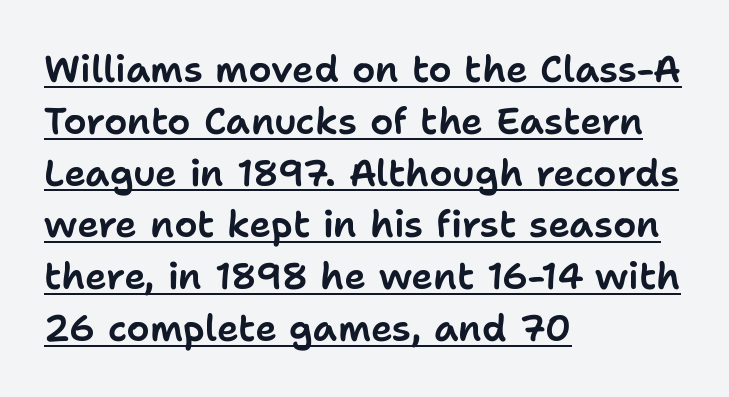
Varying glyph widths throughout — classic text-font behaviour. The tracking reads as untouched default to a designer's eye. The lines sit at an ordinary, default distance from one another. The typesetter has applied underlining to the passage shown. The lines are quadded left. Examine the stroke ends and you'll find no serifs.
